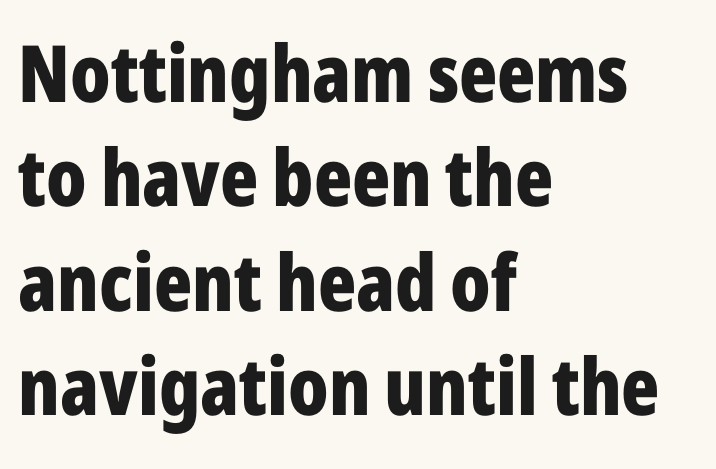
The image shows 79 px bold, condensed sans-serif type, upright; set left-aligned, normal line spacing (1.32x), normal letter spacing, not underlined; low stroke contrast and a medium x-height.
